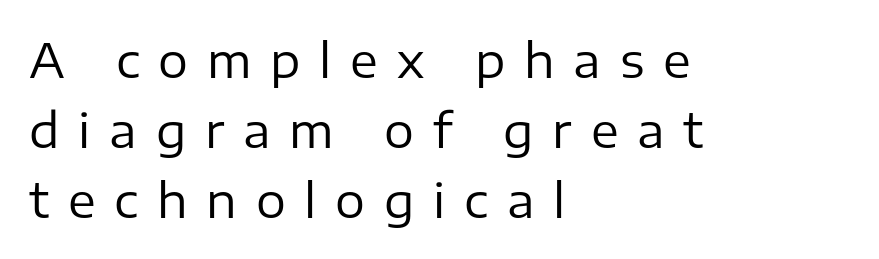
{"serif": "no", "italic": "no", "bold": "no", "weight": "regular", "width": "normal", "stroke_contrast": "low", "x_height": "medium", "monospaced": "no", "underline": "no", "align": "left", "line_spacing": "normal", "line_spacing_ratio": 1.49, "letter_spacing": "wide", "letter_spacing_em": 0.4, "glyph_px": 47}
